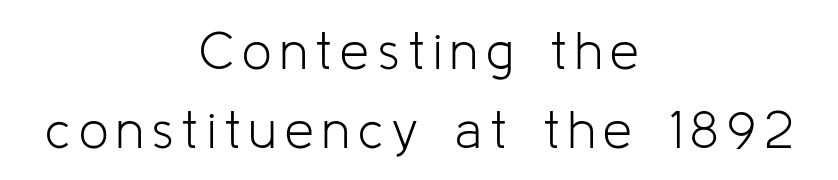
{"serif": "no", "italic": "no", "bold": "no", "weight": "light", "width": "normal", "stroke_contrast": "low", "x_height": "medium", "monospaced": "no", "underline": "no", "align": "center", "line_spacing": "normal", "line_spacing_ratio": 1.52, "glyph_px": 52}
